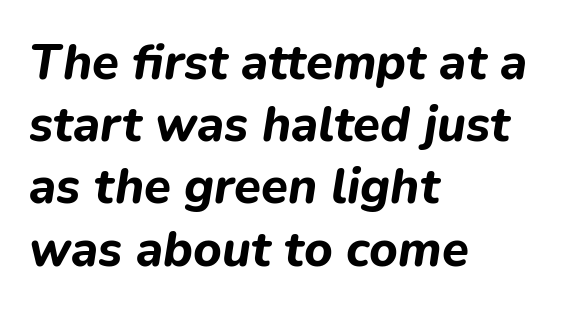
{"italic": "yes", "lean": "right", "slant_degrees": 9, "bold": "yes", "weight": "bold", "width": "normal", "stroke_contrast": "low", "x_height": "medium", "monospaced": "no", "underline": "no", "align": "left", "line_spacing": "normal", "line_spacing_ratio": 1.27, "letter_spacing": "normal", "letter_spacing_em": 0.0, "glyph_px": 49}
